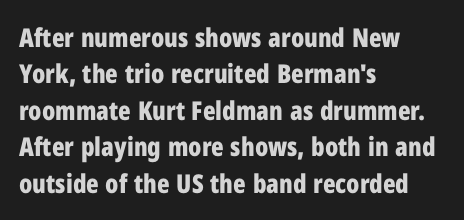
Q: Is the text bold? A: Yes.
Q: Is the text italic (slanted)? A: No, it is upright.
Q: Is the text underlined? A: No.
Q: How is the paragraph aligned? A: Left-aligned.
Q: Is the spacing between letters normal or unusually wide? A: Normal.
Q: Is the spacing between lines tight, normal or loose? A: Normal.
